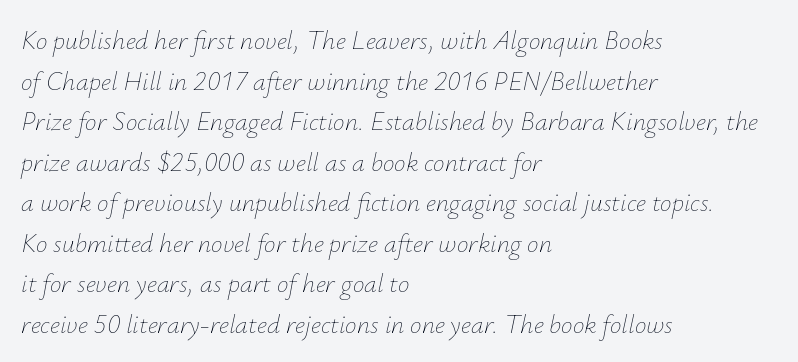
The lines in this sample share a left origin and differ only in where they stop. Just letters on the line, the space beneath them empty. This reads as an unemphasized weight, regular at the heaviest. This block has exactly the height ordinary leading produces.
